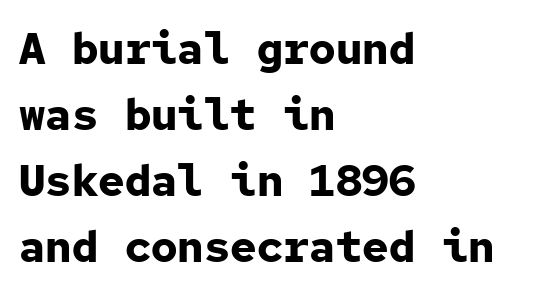
The image shows 44 px bold sans-serif type, upright, monospaced; set left-aligned, normal line spacing (1.5x), normal letter spacing, not underlined; low stroke contrast and a medium x-height.
